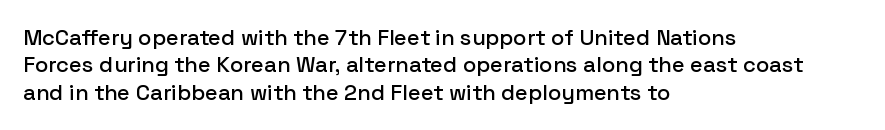
The image shows 22 px text type, upright; set left-aligned, line spacing 1.24x, normal letter spacing, not underlined.
